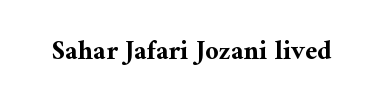
Q: Is the text bold? A: Yes.
Q: Is the text italic (slanted)? A: No, it is upright.
Q: Is the text underlined? A: No.
Q: Is the spacing between letters normal or unusually wide? A: Normal.
